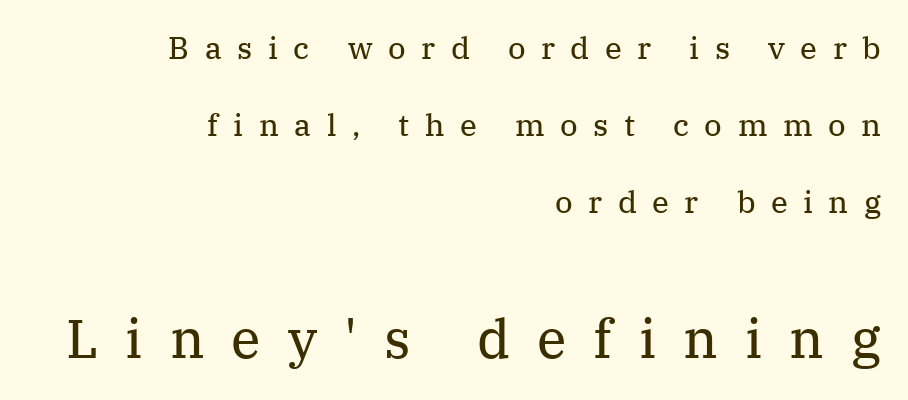
Upright lettering throughout. Character widths vary here, with narrow letters taking less room than wide ones. Is there much room between lines? Yes — plenty of vertical air separates them. These lines have a slow, spaced-out rhythm from letter to letter.
